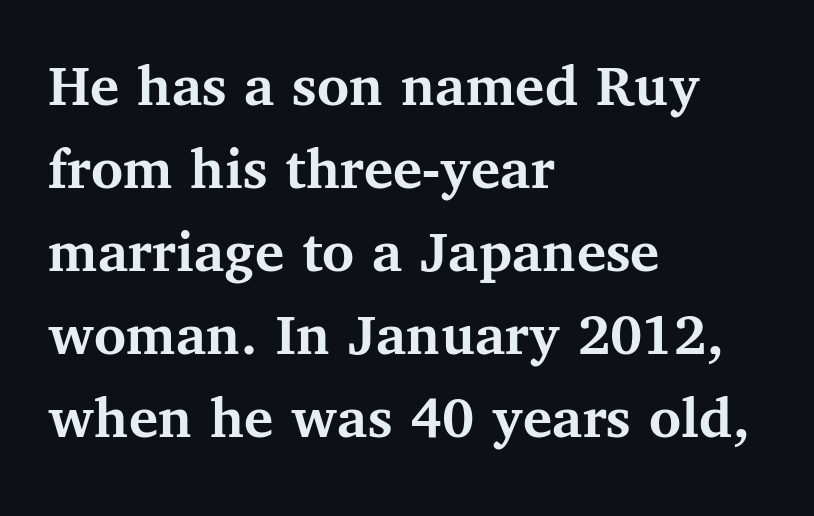
The image shows 61 px semibold serif type, upright; set left-aligned, normal line spacing (1.36x), normal letter spacing, not underlined; medium stroke contrast and a medium x-height.
